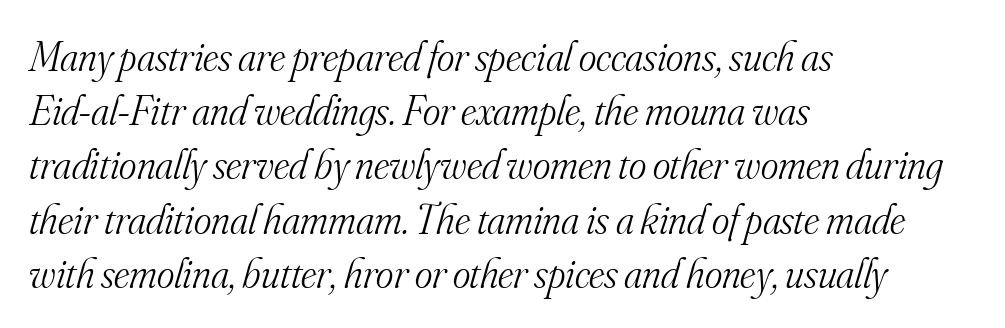
The image shows 42 px light serif type, italic (leaning right); set left-aligned, normal line spacing (1.29x), normal letter spacing, not underlined; medium stroke contrast and a small x-height.
